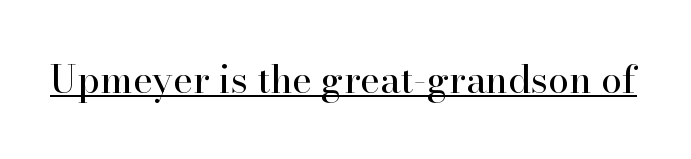
Q: Is the text bold? A: No.
Q: Is the text italic (slanted)? A: No, it is upright.
Q: Is the typeface a serif or a sans-serif typeface? A: Serif.
Q: Is the text underlined? A: Yes.
Q: Is the spacing between letters normal or unusually wide? A: Normal.
Q: Width (condensed, normal, or wide)? A: Normal.
Q: Stroke contrast? A: High.
Q: x-height? A: Small.
Q: Monospaced? A: No.
